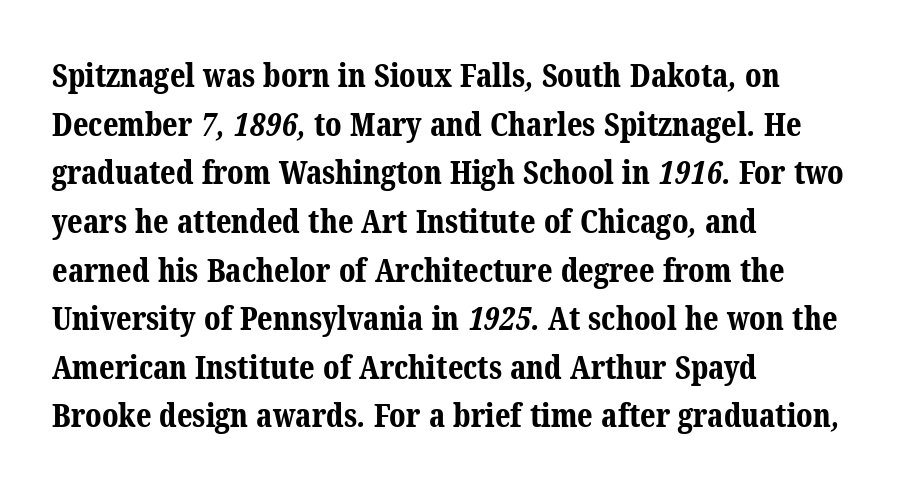
The image shows 32 px bold serif type; set left-aligned, normal line spacing (1.52x), normal letter spacing, not underlined; medium stroke contrast and a medium x-height.
